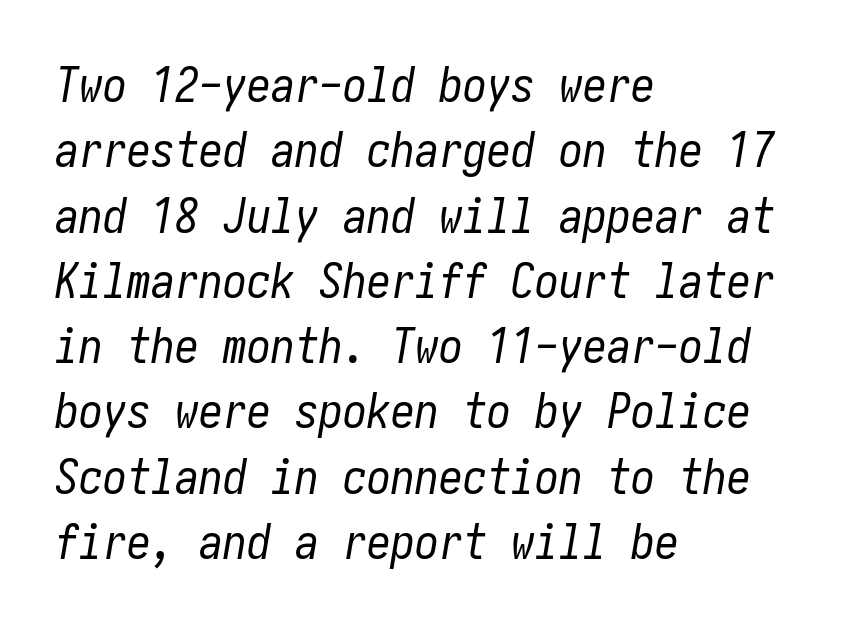
The image shows 48 px regular-weight, condensed type, italic (leaning right); set left-aligned, normal line spacing (1.36x), normal letter spacing, not underlined; low stroke contrast and a medium x-height.
